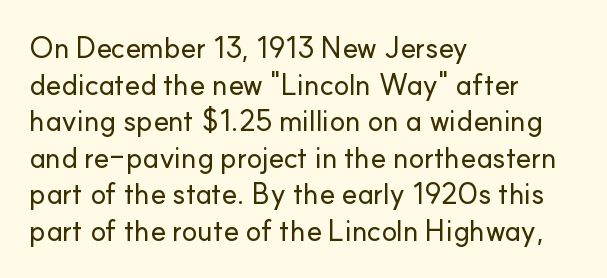
The image shows 29 px sans-serif type, upright; set left-aligned, normal line spacing (1.26x), normal letter spacing, not underlined; low stroke contrast and a small x-height.
